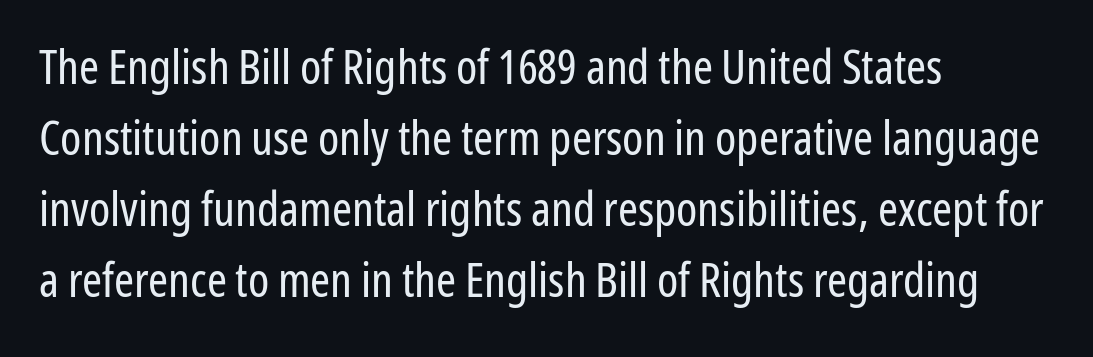
The image shows 48 px regular-weight, condensed sans-serif type, upright; set left-aligned, normal line spacing (1.48x), normal letter spacing, not underlined; low stroke contrast and a medium x-height.
